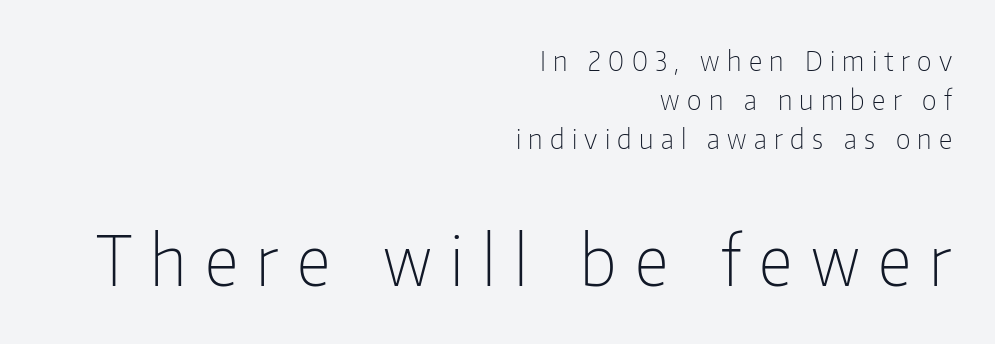
Q: Is the text bold? A: No.
Q: Is the text italic (slanted)? A: No, it is upright.
Q: Is the typeface a serif or a sans-serif typeface? A: Sans-serif.
Q: Is the text underlined? A: No.
Q: How is the paragraph aligned? A: Right-aligned.
Q: Is the spacing between letters normal or unusually wide? A: Unusually wide.
Q: Is the spacing between lines tight, normal or loose? A: Normal.
Q: Which block of text is set in a larger size, the first (top) or the second (bottom)? A: The second (bottom) one.
Q: Width (condensed, normal, or wide)? A: Condensed.
Q: Stroke contrast? A: Low.
Q: x-height? A: Medium.
Q: Monospaced? A: No.
